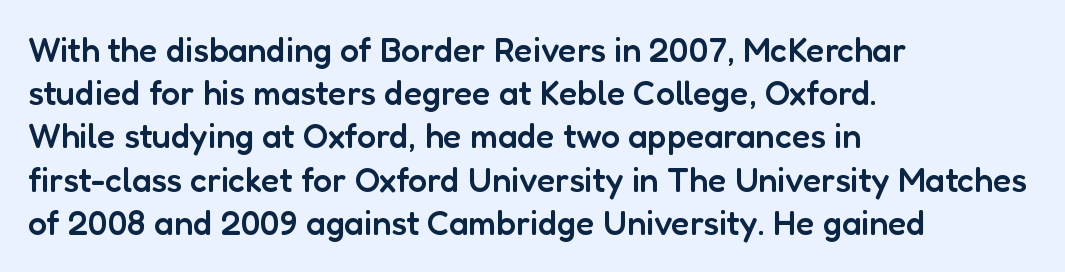
Q: Is the text bold? A: Semi-bold.
Q: Is the text italic (slanted)? A: No, it is upright.
Q: Is the typeface a serif or a sans-serif typeface? A: Sans-serif.
Q: Is the text underlined? A: No.
Q: How is the paragraph aligned? A: Left-aligned.
Q: Is the spacing between letters normal or unusually wide? A: Normal.
Q: Is the spacing between lines tight, normal or loose? A: Normal.
Q: Width (condensed, normal, or wide)? A: Normal.
Q: Stroke contrast? A: Low.
Q: x-height? A: Medium.
Q: Monospaced? A: No.
